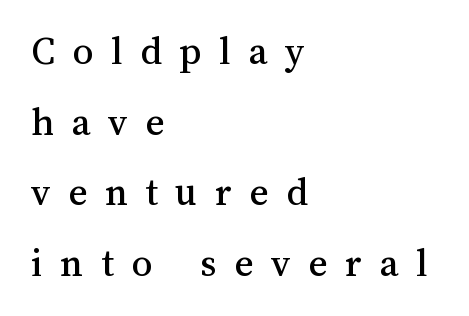
Q: Is the text italic (slanted)? A: No, it is upright.
Q: Is the text underlined? A: No.
Q: How is the paragraph aligned? A: Left-aligned.
Q: Is the spacing between letters normal or unusually wide? A: Unusually wide.
Q: Width (condensed, normal, or wide)? A: Normal.
Q: Stroke contrast? A: Medium.
Q: x-height? A: Medium.
Q: Monospaced? A: No.
